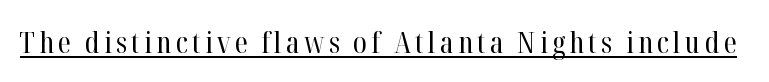
{"serif": "yes", "italic": "no", "bold": "no", "weight": "regular", "width": "condensed", "stroke_contrast": "high", "x_height": "medium", "monospaced": "no", "underline": "yes", "glyph_px": 30}
